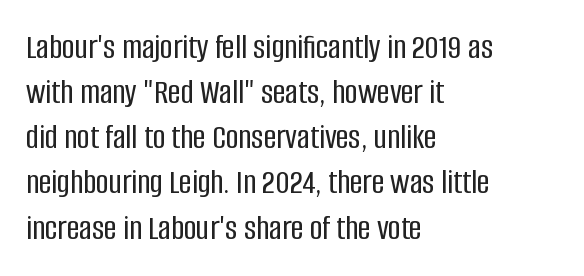
The image shows 35 px condensed sans-serif type, upright; set left-aligned, normal line spacing (1.29x), normal letter spacing, not underlined; low stroke contrast and a large x-height.
